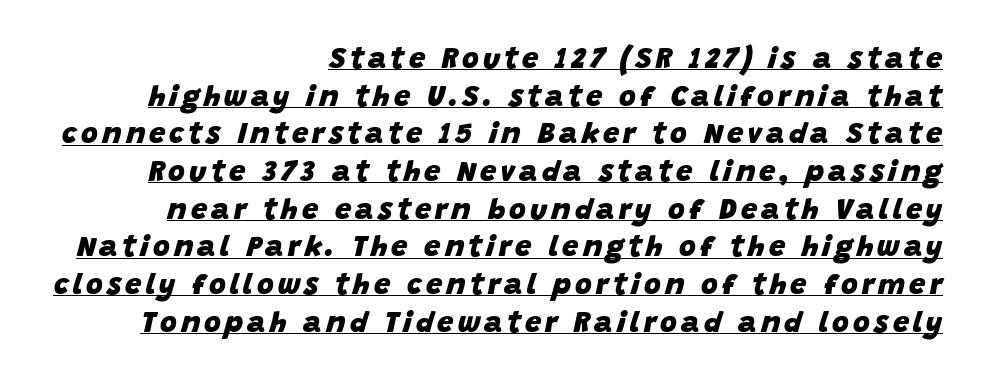
{"italic": "yes", "lean": "right", "slant_degrees": 15, "bold": "yes", "weight": "heavy", "width": "normal", "stroke_contrast": "low", "x_height": "large", "monospaced": "no", "underline": "yes", "align": "right", "line_spacing": "normal", "line_spacing_ratio": 1.3, "glyph_px": 29}
